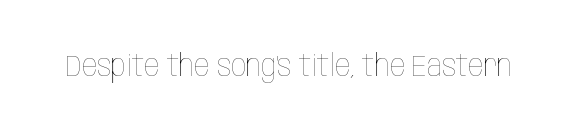
Q: Is the text bold? A: No.
Q: Is the text italic (slanted)? A: No, it is upright.
Q: Is the text underlined? A: No.
Q: Is the spacing between letters normal or unusually wide? A: Normal.
Q: Width (condensed, normal, or wide)? A: Condensed.
Q: Stroke contrast? A: Low.
Q: x-height? A: Large.
Q: Monospaced? A: No.
